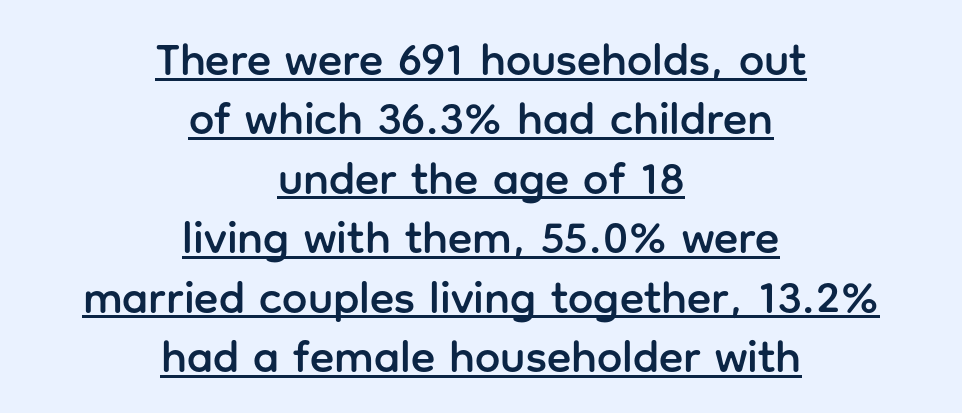
Is there any slant? The stems are plumb. The words here are underlined. If you folded the block vertically in half, each line would mirror itself in length. In terms of letterform style, serifs are entirely absent.
